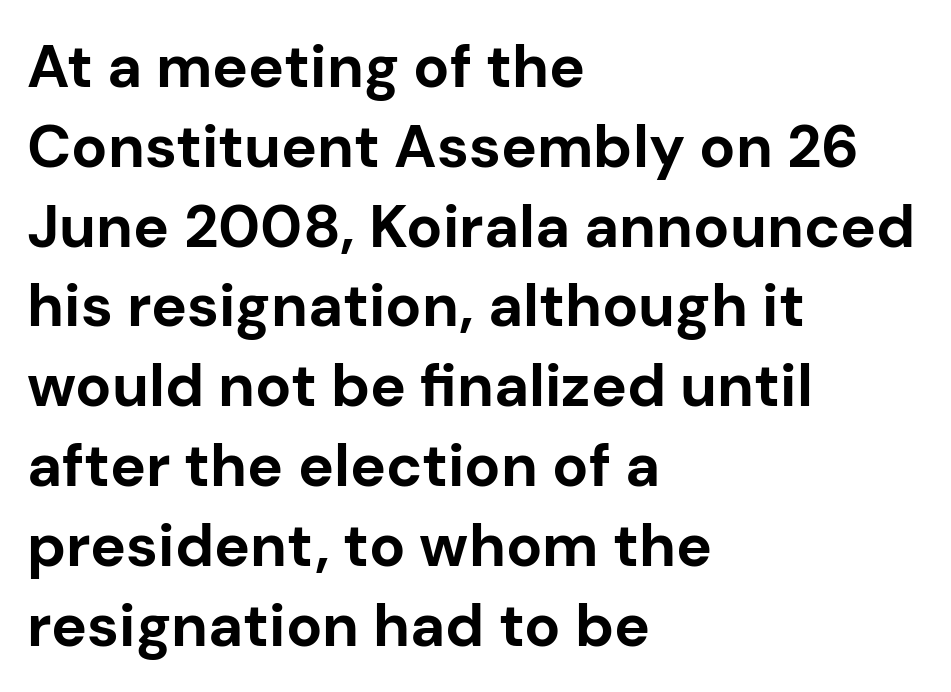
In terms of posture, this sample is upright. Short and long lines alike share a common starting point at left. Leading: standard. The face used here is a sans, in the tradition of grotesques and geometrics. Decoration check: the copy has no underline. Caption: standard tracking, unaltered.
